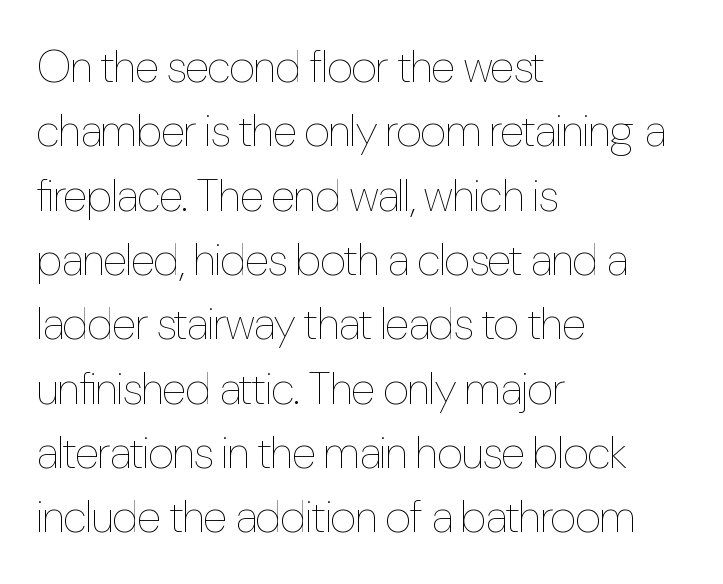
Q: Is the text bold? A: No.
Q: Is the text italic (slanted)? A: No, it is upright.
Q: Is the text underlined? A: No.
Q: How is the paragraph aligned? A: Left-aligned.
Q: Is the spacing between letters normal or unusually wide? A: Normal.
Q: Is the spacing between lines tight, normal or loose? A: Normal.
Q: Width (condensed, normal, or wide)? A: Condensed.
Q: Stroke contrast? A: Low.
Q: x-height? A: Medium.
Q: Monospaced? A: No.
